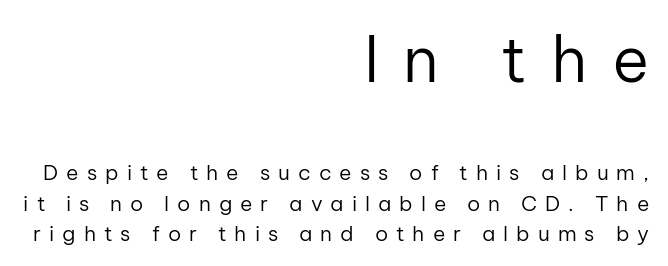
The image shows 63 px regular-weight sans-serif type, upright; set right-aligned, normal line spacing (1.43x), unusually wide letter spacing (+0.38 em), not underlined; the first (top) block is 3.0x larger; low stroke contrast and a medium x-height.
